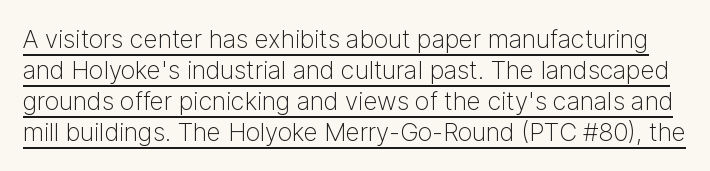
The image shows 25 px text type, upright; set line spacing 1.24x, normal letter spacing, underlined.
